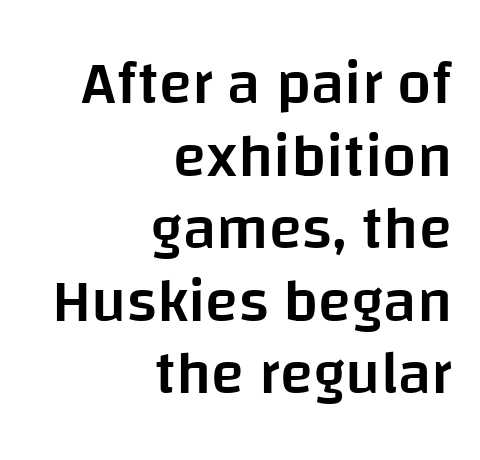
{"serif": "no", "italic": "no", "bold": "semi", "weight": "semibold", "width": "normal", "stroke_contrast": "low", "x_height": "large", "monospaced": "no", "underline": "no", "align": "right", "line_spacing_ratio": 1.19, "letter_spacing": "normal", "letter_spacing_em": 0.0, "glyph_px": 61}
